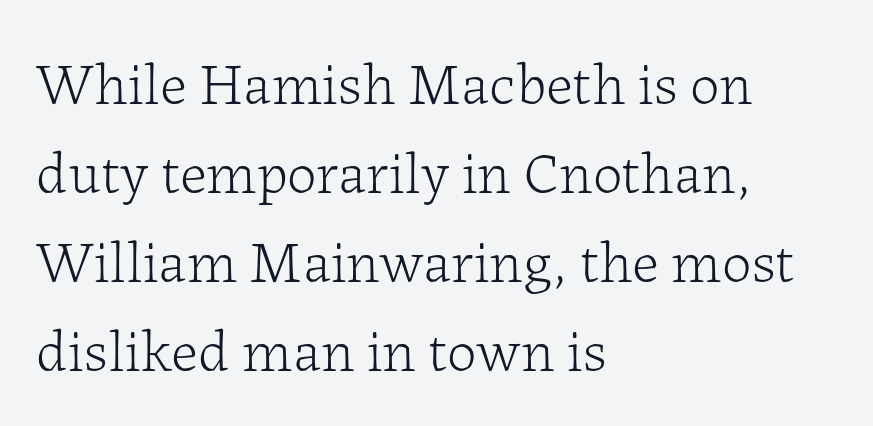
Q: Is the text bold? A: No.
Q: Is the text italic (slanted)? A: No, it is upright.
Q: Is the typeface a serif or a sans-serif typeface? A: Serif.
Q: Is the text underlined? A: No.
Q: How is the paragraph aligned? A: Left-aligned.
Q: Is the spacing between letters normal or unusually wide? A: Normal.
Q: Is the spacing between lines tight, normal or loose? A: Normal.
Q: Width (condensed, normal, or wide)? A: Normal.
Q: Stroke contrast? A: Low.
Q: x-height? A: Medium.
Q: Monospaced? A: No.
